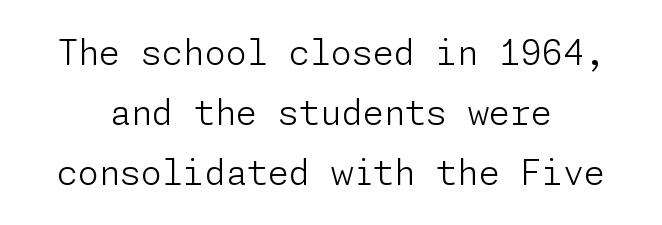
Q: Is the text bold? A: No.
Q: Is the text italic (slanted)? A: No, it is upright.
Q: Is the typeface a serif or a sans-serif typeface? A: Sans-serif.
Q: Is the text underlined? A: No.
Q: How is the paragraph aligned? A: Centered.
Q: Is the spacing between letters normal or unusually wide? A: Normal.
Q: Width (condensed, normal, or wide)? A: Normal.
Q: Stroke contrast? A: Low.
Q: x-height? A: Medium.
